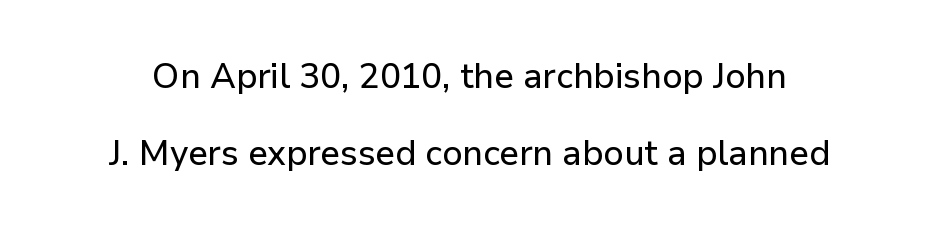
Q: Is the text italic (slanted)? A: No, it is upright.
Q: Is the typeface a serif or a sans-serif typeface? A: Sans-serif.
Q: Is the text underlined? A: No.
Q: Is the spacing between letters normal or unusually wide? A: Normal.
Q: Is the spacing between lines tight, normal or loose? A: Loose.
Q: Width (condensed, normal, or wide)? A: Normal.
Q: Stroke contrast? A: Low.
Q: x-height? A: Medium.
Q: Monospaced? A: No.
